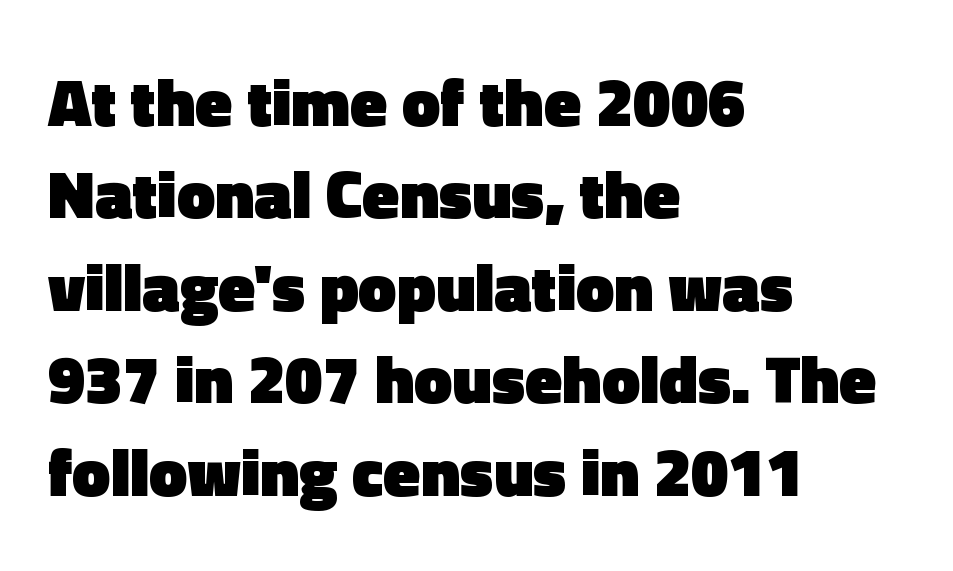
The image shows 68 px heavy sans-serif type, upright; set left-aligned, normal line spacing (1.36x), normal letter spacing, not underlined; a medium x-height.
